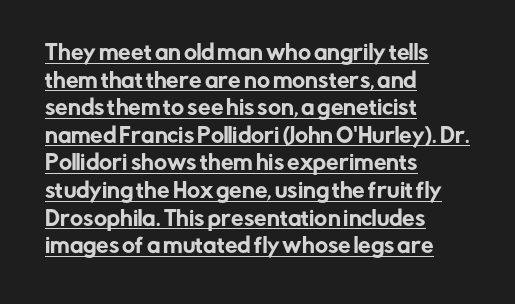
The image shows 20 px text type, upright; set left-aligned, normal line spacing (1.38x), normal letter spacing, underlined.
